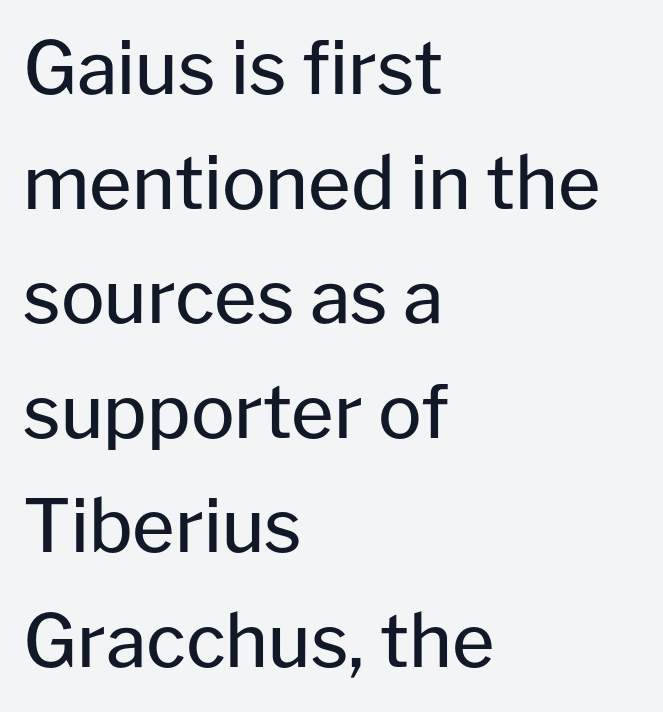
The image shows 73 px regular-weight sans-serif type, upright; set left-aligned, normal line spacing (1.57x), normal letter spacing, not underlined; low stroke contrast and a medium x-height.
